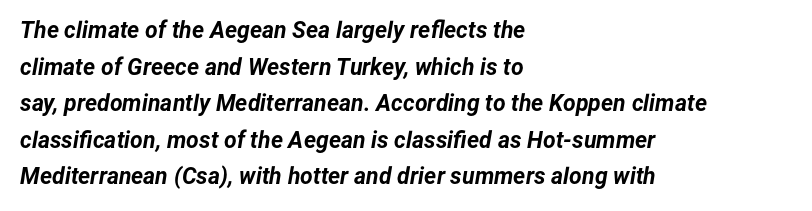
{"italic": "yes", "lean": "right", "slant_degrees": 12, "bold": "yes", "underline": "no", "align": "left", "line_spacing": "normal", "line_spacing_ratio": 1.59, "letter_spacing": "normal", "letter_spacing_em": 0.0, "glyph_px": 23}
